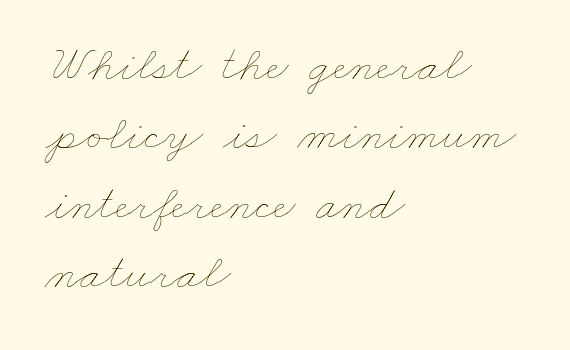
{"bold": "no", "weight": "thin", "width": "wide", "stroke_contrast": "low", "x_height": "small", "monospaced": "no", "underline": "no", "align": "left", "line_spacing": "normal", "line_spacing_ratio": 1.39, "letter_spacing": "normal", "letter_spacing_em": 0.0, "glyph_px": 50}
